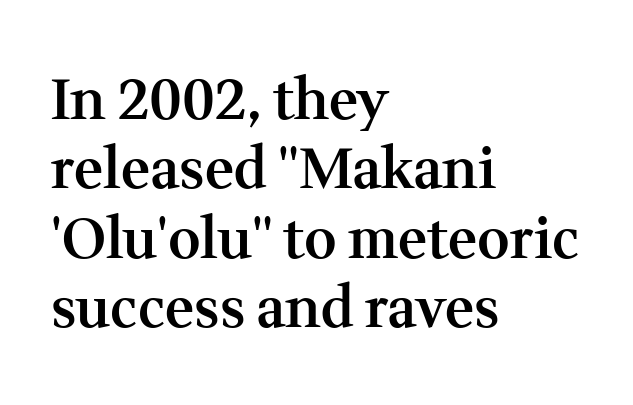
Looks like regular typesetting: each glyph gets only the width it needs. Its strokes are somewhat broadened, the hallmark of semibold type. Each row of text sits above clean, open space. Characters follow at the spacing the type designer built in. Does the copy run flush right? No — it runs flush left. The type sits square on the baseline with zero lean.
